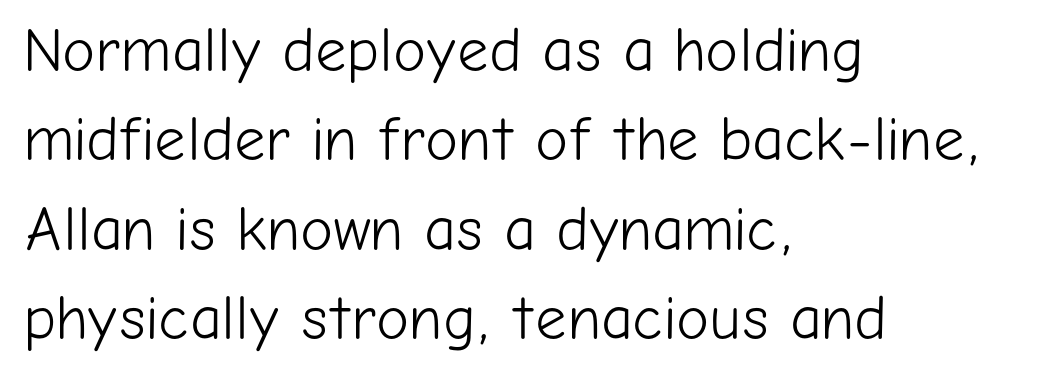
The image shows 62 px light sans-serif type, upright; set left-aligned, normal line spacing (1.44x), normal letter spacing, not underlined; low stroke contrast and a medium x-height.
